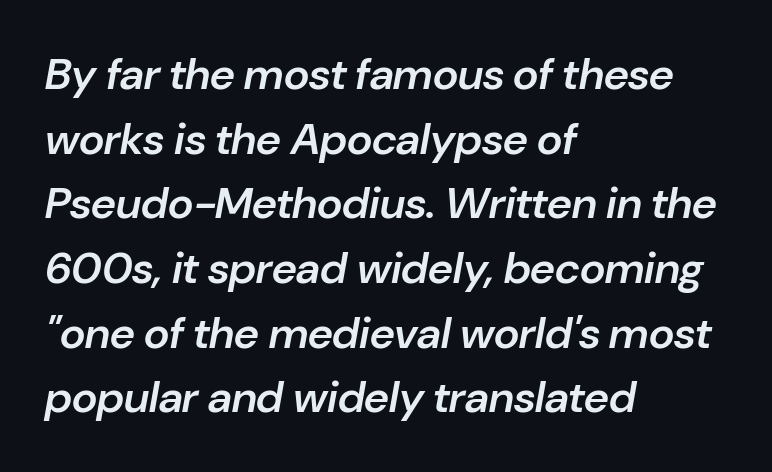
Q: Is the text bold? A: Semi-bold.
Q: Is the text italic (slanted)? A: Yes, it leans right by about 10 degrees.
Q: Is the text underlined? A: No.
Q: How is the paragraph aligned? A: Left-aligned.
Q: Is the spacing between letters normal or unusually wide? A: Normal.
Q: Is the spacing between lines tight, normal or loose? A: Normal.
Q: Width (condensed, normal, or wide)? A: Normal.
Q: Stroke contrast? A: Low.
Q: x-height? A: Medium.
Q: Monospaced? A: No.
